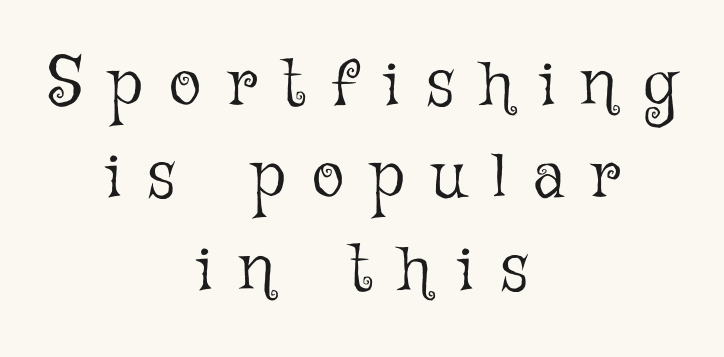
Style check: upright. The foot of each line stays bare and open. Ink coverage per letter is moderate at most. Horizontal alignment here is central, giving a formal, balanced look.
